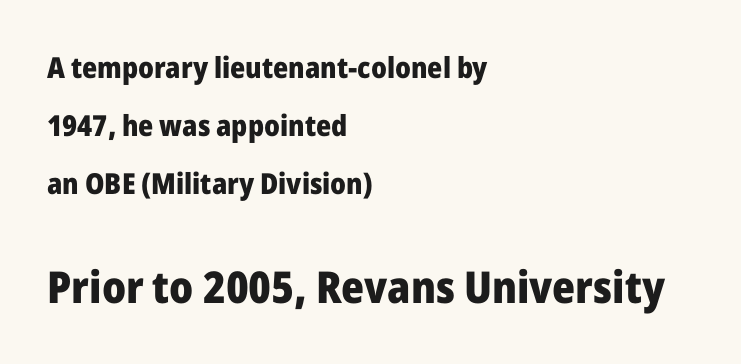
The image shows 44 px heavy sans-serif type, upright; set left-aligned, loose line spacing (2.0x), normal letter spacing, not underlined; the second (bottom) block is 1.52x larger; low stroke contrast and a medium x-height.
